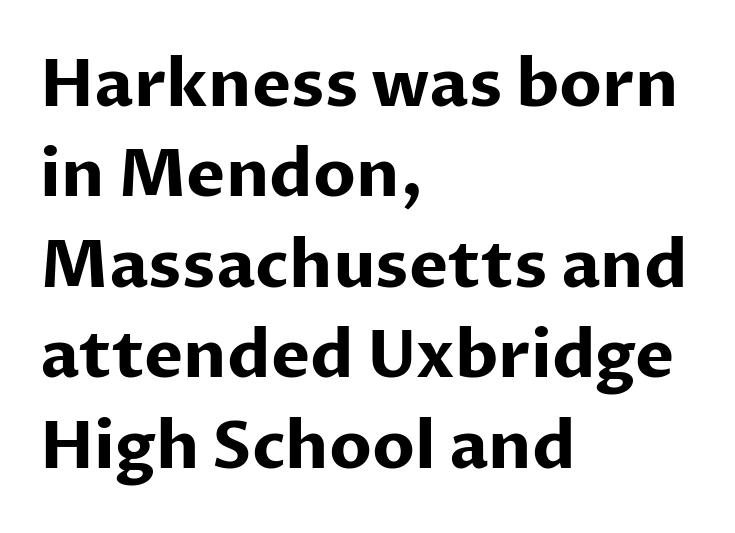
Posture: upright roman. The line texture is even and compact thanks to regular tracking. Stroke terminals: plain, sans-serif. The rendering uses natural spacing where letterforms have individual widths. How would I describe the line gaps? Plain and ordinary.
